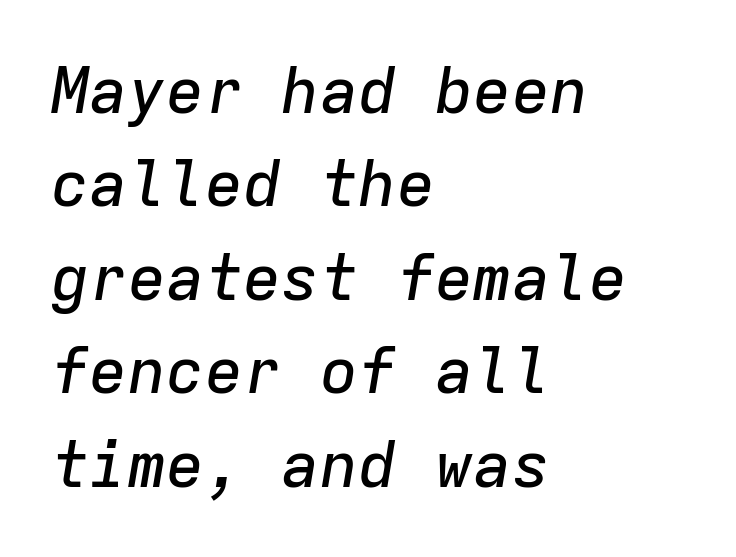
Q: Is the text italic (slanted)? A: Yes, it leans right by about 9 degrees.
Q: Is the text underlined? A: No.
Q: How is the paragraph aligned? A: Left-aligned.
Q: Is the spacing between letters normal or unusually wide? A: Normal.
Q: Is the spacing between lines tight, normal or loose? A: Normal.
Q: Width (condensed, normal, or wide)? A: Normal.
Q: Stroke contrast? A: Low.
Q: x-height? A: Medium.
Q: Monospaced? A: Yes.
